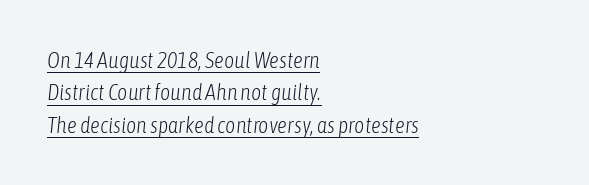
The image shows 22 px text type, italic (leaning right); set left-aligned, normal line spacing (1.47x), normal letter spacing, underlined.
